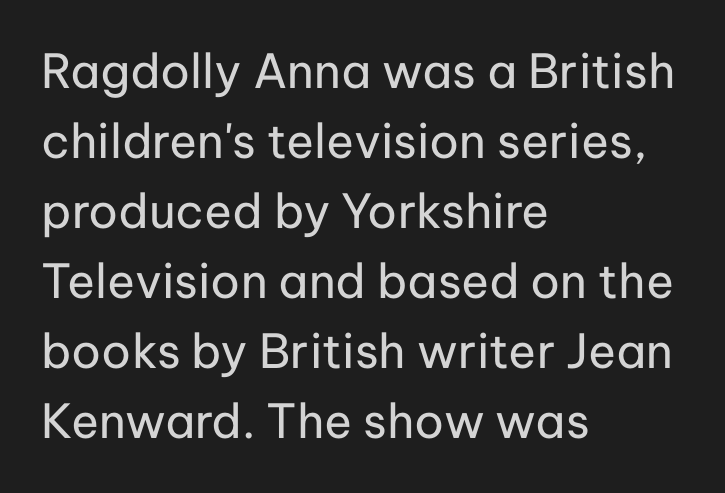
Q: Is the text bold? A: No.
Q: Is the text italic (slanted)? A: No, it is upright.
Q: Is the typeface a serif or a sans-serif typeface? A: Sans-serif.
Q: Is the text underlined? A: No.
Q: How is the paragraph aligned? A: Left-aligned.
Q: Is the spacing between letters normal or unusually wide? A: Normal.
Q: Is the spacing between lines tight, normal or loose? A: Normal.
Q: Width (condensed, normal, or wide)? A: Normal.
Q: Stroke contrast? A: Low.
Q: x-height? A: Medium.
Q: Monospaced? A: No.
